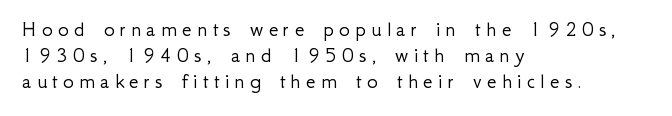
Q: Is the text bold? A: No.
Q: Is the text italic (slanted)? A: No, it is upright.
Q: Is the text underlined? A: No.
Q: How is the paragraph aligned? A: Left-aligned.
Q: Is the spacing between letters normal or unusually wide? A: Unusually wide.
